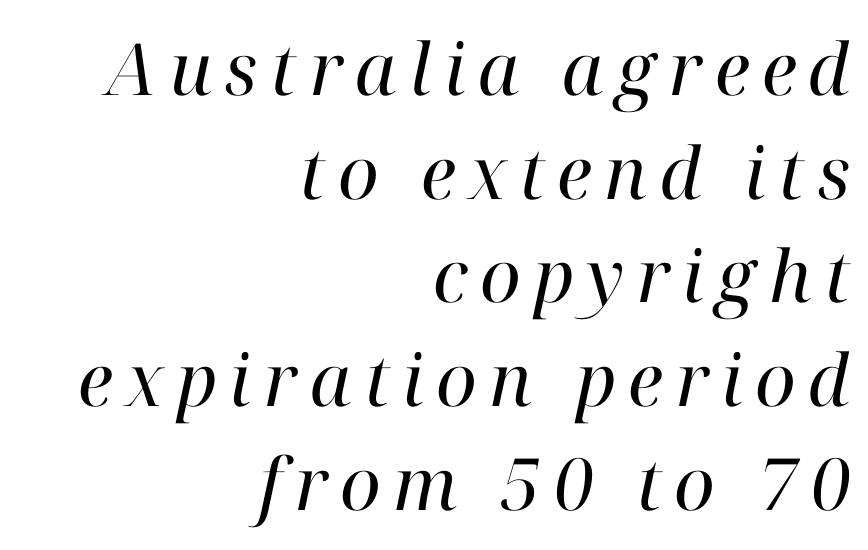
The image shows 72 px regular-weight serif type, italic (leaning right); set right-aligned, normal line spacing (1.44x), not underlined; high stroke contrast and a medium x-height.
